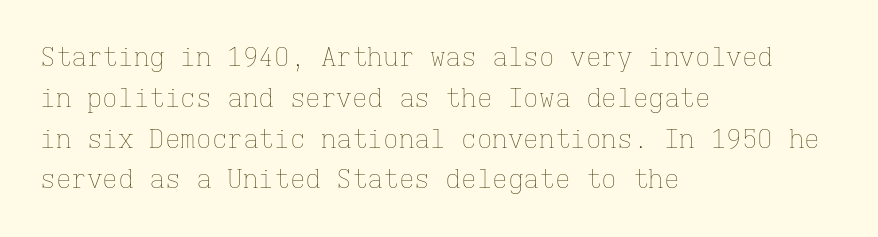
The image shows 26 px text type, upright; set left-aligned, normal line spacing (1.57x), normal letter spacing, not underlined.
